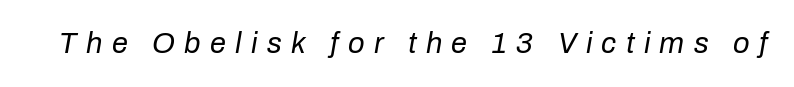
{"italic": "yes", "lean": "right", "slant_degrees": 10, "bold": "no", "weight": "regular", "width": "normal", "stroke_contrast": "low", "x_height": "medium", "monospaced": "no", "underline": "no", "letter_spacing": "wide", "letter_spacing_em": 0.32, "glyph_px": 29}
